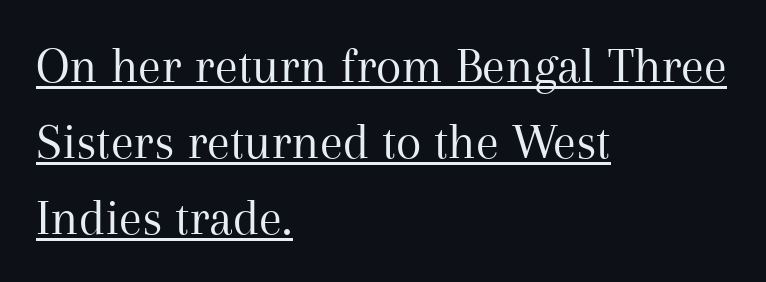
{"serif": "yes", "italic": "no", "bold": "no", "weight": "regular", "width": "normal", "stroke_contrast": "medium", "x_height": "medium", "monospaced": "no", "underline": "yes", "align": "left", "line_spacing": "normal", "line_spacing_ratio": 1.46, "letter_spacing": "normal", "letter_spacing_em": 0.0, "glyph_px": 52}
